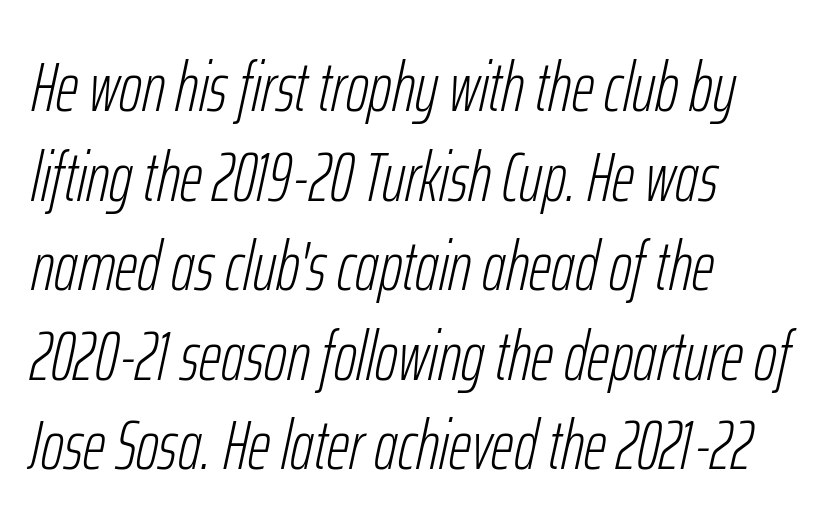
Q: Is the text bold? A: No.
Q: Is the text italic (slanted)? A: Yes, it leans right by about 12 degrees.
Q: Is the text underlined? A: No.
Q: How is the paragraph aligned? A: Left-aligned.
Q: Is the spacing between letters normal or unusually wide? A: Normal.
Q: Is the spacing between lines tight, normal or loose? A: Normal.
Q: Width (condensed, normal, or wide)? A: Condensed.
Q: Stroke contrast? A: Low.
Q: x-height? A: Medium.
Q: Monospaced? A: No.
